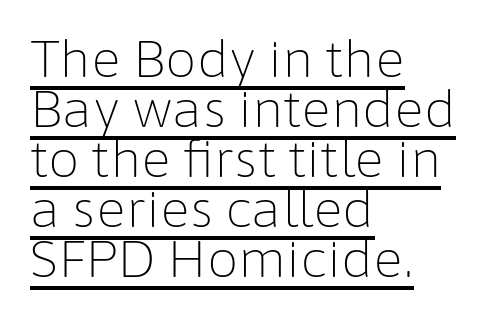
This sample has the flowing, uneven cadence of proportional lettering. Regarding serifs, this sample does without them. What stands out about the letter spacing? Nothing — it is the standard amount. These lines were composed using upright roman letters. Summary of vertical rhythm: compact, with narrow interline spacing. No heavy texture on the line: the type isn't bold.
